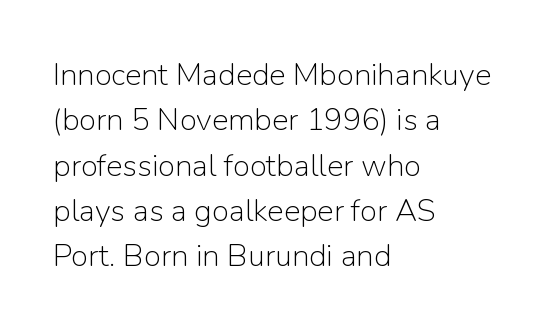
{"serif": "no", "italic": "no", "bold": "no", "weight": "light", "width": "normal", "stroke_contrast": "low", "x_height": "medium", "monospaced": "no", "underline": "no", "align": "left", "line_spacing": "normal", "line_spacing_ratio": 1.46, "letter_spacing": "normal", "letter_spacing_em": 0.0, "glyph_px": 31}
